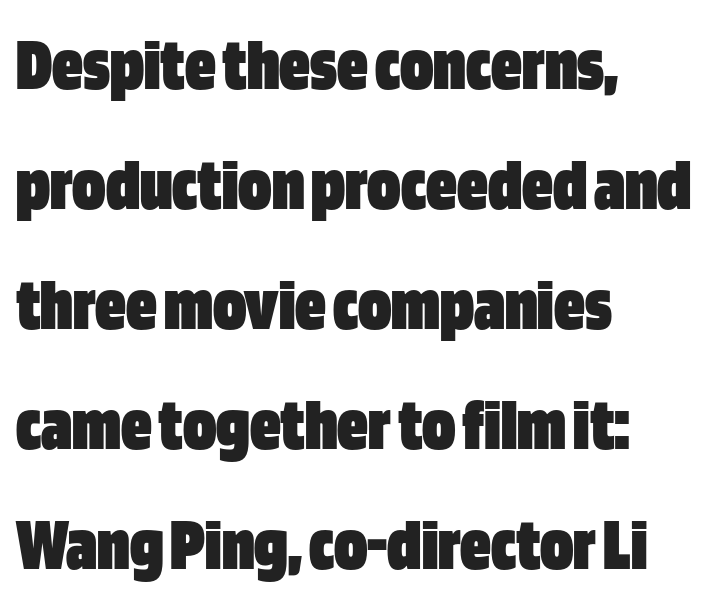
Q: Is the text bold? A: Yes.
Q: Is the text italic (slanted)? A: No, it is upright.
Q: Is the typeface a serif or a sans-serif typeface? A: Sans-serif.
Q: Is the text underlined? A: No.
Q: How is the paragraph aligned? A: Left-aligned.
Q: Is the spacing between letters normal or unusually wide? A: Normal.
Q: Is the spacing between lines tight, normal or loose? A: Normal.
Q: Width (condensed, normal, or wide)? A: Condensed.
Q: Stroke contrast? A: Low.
Q: x-height? A: Large.
Q: Monospaced? A: No.
